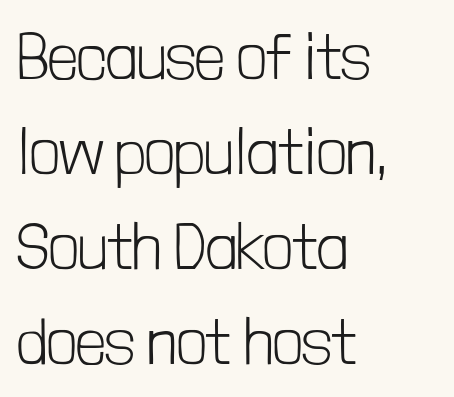
The image shows 65 px light, condensed sans-serif type, upright; set left-aligned, normal line spacing (1.46x), normal letter spacing, not underlined; low stroke contrast and a medium x-height.
